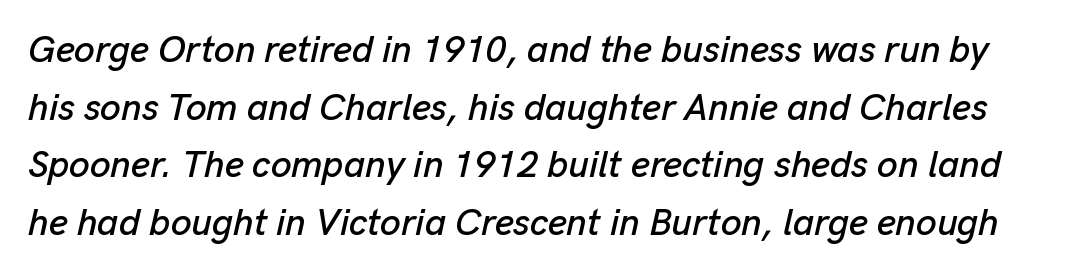
The image shows 37 px text type, italic (leaning right); set normal line spacing (1.56x), normal letter spacing, not underlined; low stroke contrast and a medium x-height.
